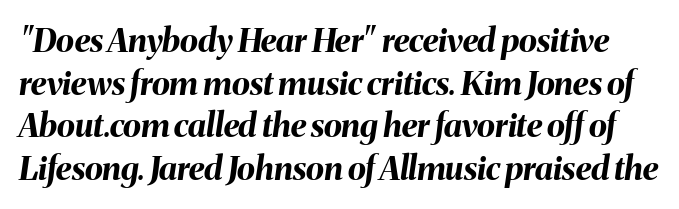
Q: Is the text bold? A: Yes.
Q: Is the text italic (slanted)? A: Yes, it leans right by about 8 degrees.
Q: Is the text underlined? A: No.
Q: Is the spacing between letters normal or unusually wide? A: Normal.
Q: Is the spacing between lines tight, normal or loose? A: Normal.
Q: Width (condensed, normal, or wide)? A: Normal.
Q: Stroke contrast? A: Medium.
Q: x-height? A: Medium.
Q: Monospaced? A: No.
